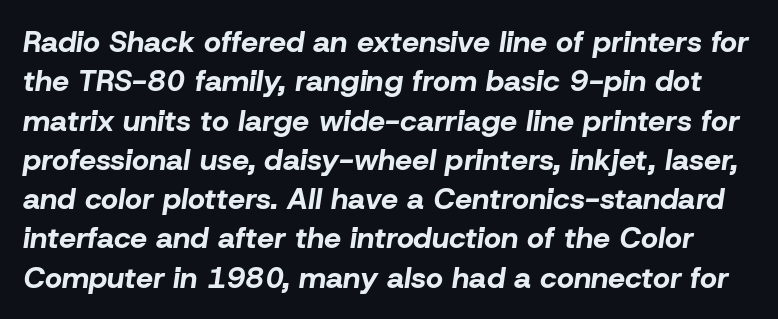
Q: Is the text bold? A: Yes.
Q: Is the text italic (slanted)? A: Yes, it leans right by about 8 degrees.
Q: Is the text underlined? A: No.
Q: Is the spacing between letters normal or unusually wide? A: Normal.
Q: Is the spacing between lines tight, normal or loose? A: Normal.
Q: Width (condensed, normal, or wide)? A: Normal.
Q: Stroke contrast? A: Low.
Q: x-height? A: Medium.
Q: Monospaced? A: No.
